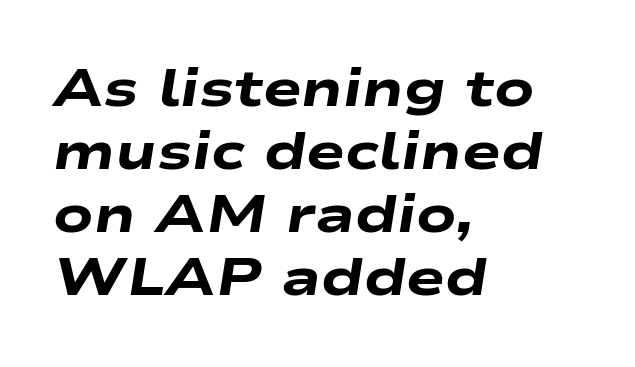
Q: Is the text bold? A: Yes.
Q: Is the text italic (slanted)? A: Yes, it leans right by about 9 degrees.
Q: Is the text underlined? A: No.
Q: How is the paragraph aligned? A: Left-aligned.
Q: Is the spacing between letters normal or unusually wide? A: Normal.
Q: Width (condensed, normal, or wide)? A: Wide.
Q: Stroke contrast? A: Low.
Q: x-height? A: Medium.
Q: Monospaced? A: No.
